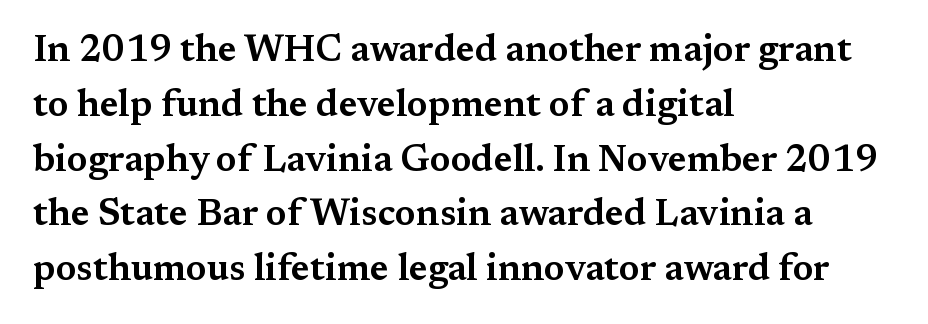
Q: Is the text italic (slanted)? A: No, it is upright.
Q: Is the typeface a serif or a sans-serif typeface? A: Serif.
Q: Is the text underlined? A: No.
Q: How is the paragraph aligned? A: Left-aligned.
Q: Is the spacing between letters normal or unusually wide? A: Normal.
Q: Is the spacing between lines tight, normal or loose? A: Normal.
Q: Width (condensed, normal, or wide)? A: Wide.
Q: Stroke contrast? A: Medium.
Q: x-height? A: Medium.
Q: Monospaced? A: No.
